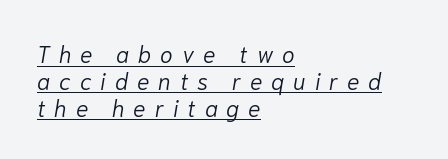
Q: Is the text bold? A: No.
Q: Is the text italic (slanted)? A: Yes, it leans right by about 10 degrees.
Q: Is the text underlined? A: Yes.
Q: How is the paragraph aligned? A: Left-aligned.
Q: Is the spacing between letters normal or unusually wide? A: Unusually wide.
